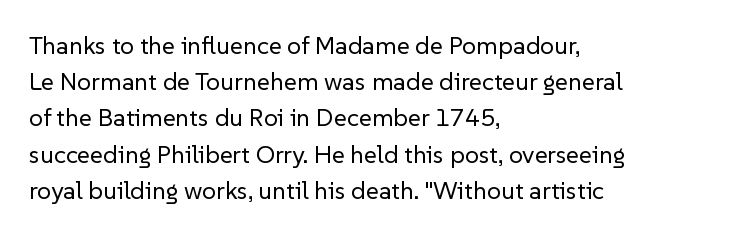
The cut favours lightness, reaching ordinary text weight at its darkest. Left-aligned paragraph, ragged on the right. There is no visible air inserted between adjacent glyphs. Has an underline been added? It has not. Upright lettering throughout. Leading matches the norm, producing a regular column.
